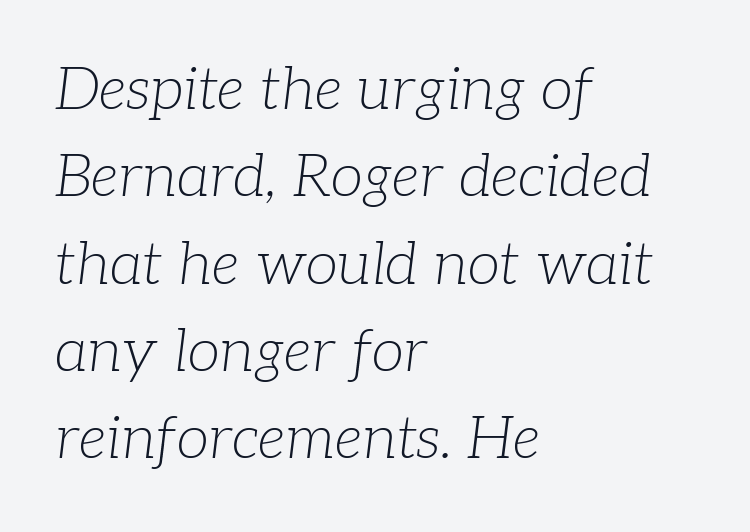
This sample has the flowing, uneven cadence of proportional lettering. A serif font was chosen for this passage. The font sits on the lighter half of the weight spectrum, regular included. The whole block is typeset with a tilt. Honestly, there is no underline to notice here at all.
